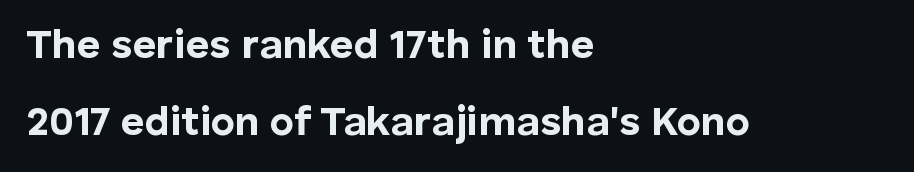
{"serif": "no", "italic": "no", "bold": "yes", "weight": "bold", "width": "normal", "stroke_contrast": "low", "x_height": "medium", "monospaced": "no", "underline": "no", "align": "left", "line_spacing_ratio": 1.89, "letter_spacing": "normal", "letter_spacing_em": 0.0, "glyph_px": 41}
